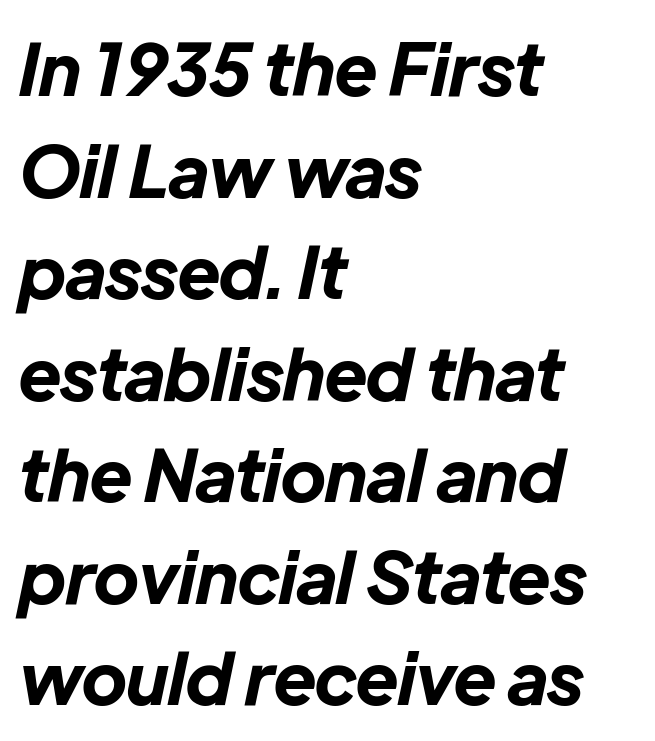
Visually the block forms a straight wall on the left and a jagged coastline on the right. Plain, unruled lines of type. Think of a printed novel: that variable character pitch is what you see here. No extra tracking has been applied to these lines.
